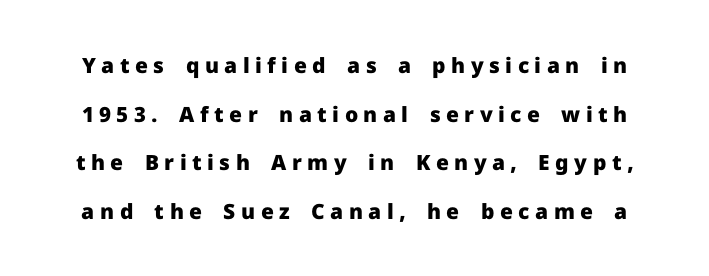
Q: Is the text bold? A: Yes.
Q: Is the text italic (slanted)? A: No, it is upright.
Q: Is the text underlined? A: No.
Q: Is the spacing between letters normal or unusually wide? A: Unusually wide.
Q: Is the spacing between lines tight, normal or loose? A: Loose.
